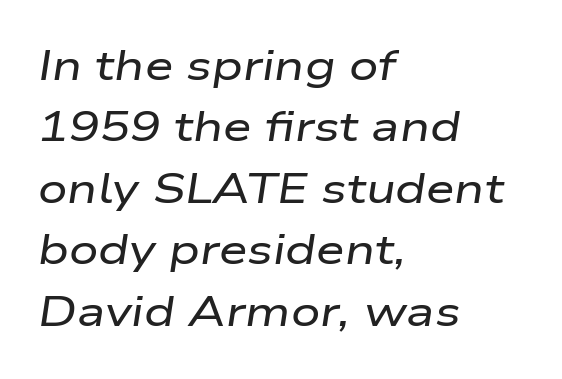
The image shows 41 px wide type, italic (leaning right); set left-aligned, normal line spacing (1.5x), normal letter spacing, not underlined; low stroke contrast and a medium x-height.
